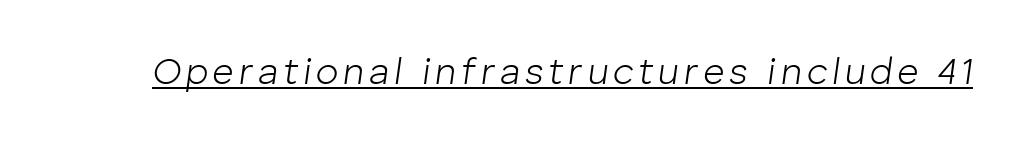
The glyphs look as if they've been sheared to an angle. Heaviness? Minimal to ordinary, like unemphasized prose. Students, observe the line beneath the letters — that is underlining. Here the designer chose a conventional face with non-uniform glyph widths.
